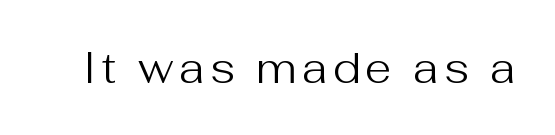
Here the designer chose a conventional face with non-uniform glyph widths. Descenders are the only things crossing below the line. No letter is thick-stroked: the sample isn't bold. Each letter's strokes conclude bluntly, with no projecting serifs. Rendered with straight, roman letterforms.
